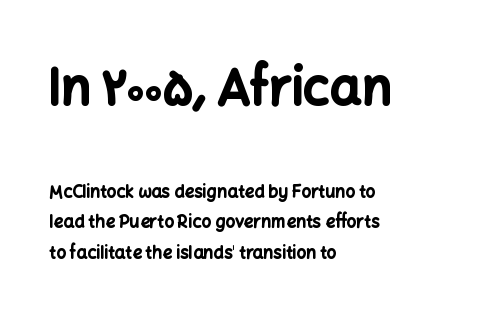
{"serif": "no", "italic": "no", "bold": "yes", "weight": "bold", "width": "normal", "stroke_contrast": "low", "x_height": "medium", "monospaced": "no", "underline": "no", "align": "left", "line_spacing_ratio": 1.78, "letter_spacing": "normal", "letter_spacing_em": 0.0, "larger_block": "first", "size_ratio": 2.94, "glyph_px": 50}
